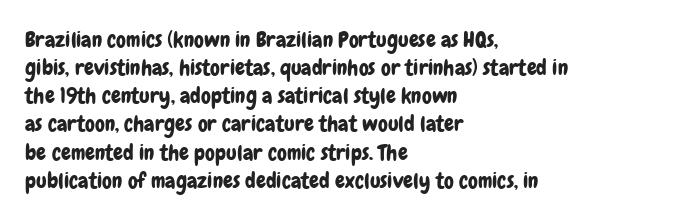
The image shows 22 px text type, upright; set left-aligned, normal line spacing (1.28x), normal letter spacing, not underlined.
